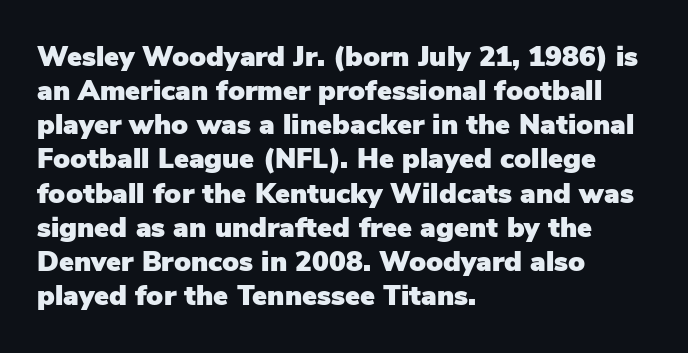
Q: Is the text italic (slanted)? A: No, it is upright.
Q: Is the typeface a serif or a sans-serif typeface? A: Sans-serif.
Q: Is the text underlined? A: No.
Q: How is the paragraph aligned? A: Left-aligned.
Q: Is the spacing between letters normal or unusually wide? A: Normal.
Q: Width (condensed, normal, or wide)? A: Normal.
Q: Stroke contrast? A: Low.
Q: x-height? A: Medium.
Q: Monospaced? A: No.
